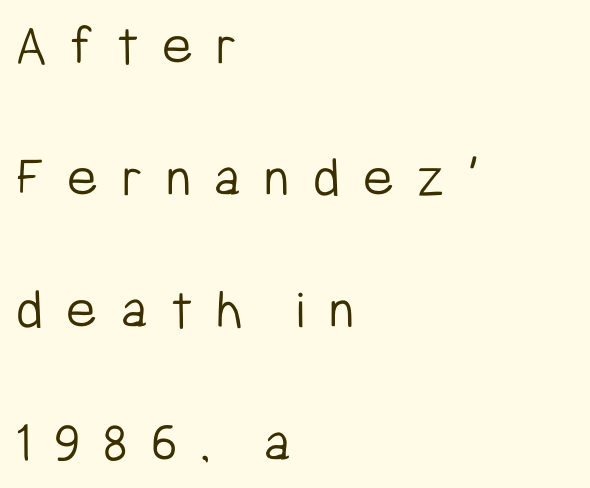
{"serif": "no", "italic": "no", "bold": "no", "weight": "light", "width": "condensed", "stroke_contrast": "low", "x_height": "medium", "monospaced": "no", "underline": "no", "align": "left", "line_spacing": "loose", "line_spacing_ratio": 2.28, "letter_spacing": "wide", "letter_spacing_em": 0.4, "glyph_px": 58}
